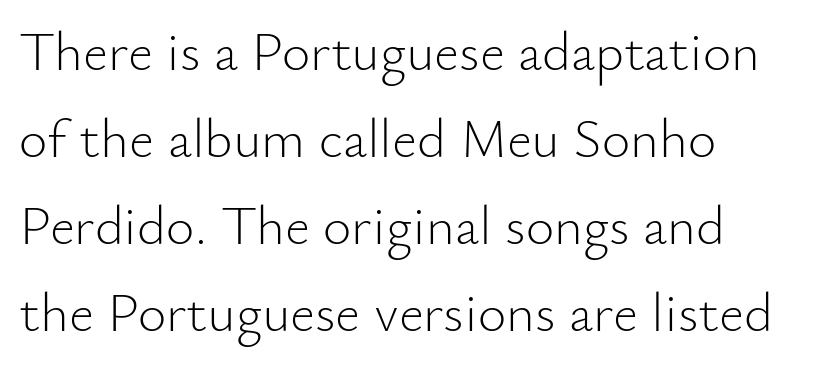
The image shows 55 px light sans-serif type, upright; set left-aligned, normal line spacing (1.58x), normal letter spacing, not underlined; low stroke contrast and a small x-height.
